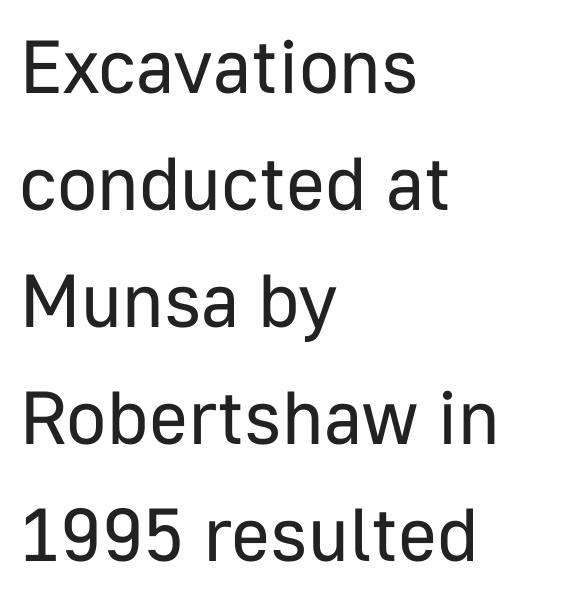
The image shows 75 px regular-weight sans-serif type, upright; set left-aligned, normal line spacing (1.56x), normal letter spacing, not underlined; low stroke contrast and a medium x-height.
